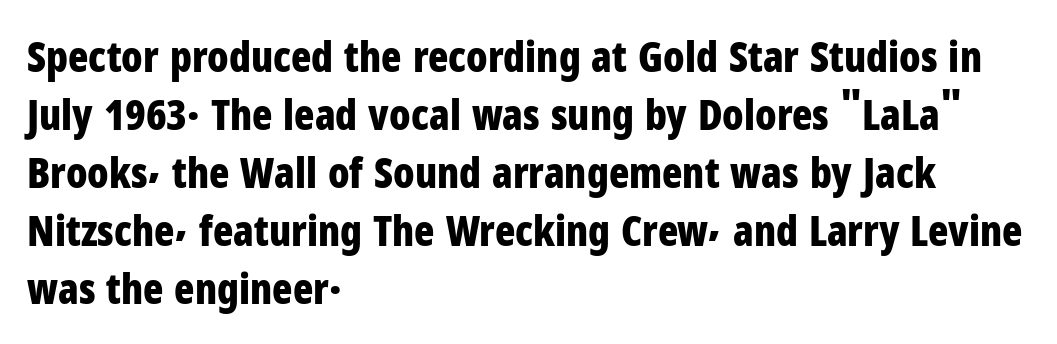
{"serif": "no", "italic": "no", "bold": "yes", "weight": "bold", "width": "condensed", "stroke_contrast": "low", "x_height": "medium", "monospaced": "no", "underline": "no", "align": "left", "line_spacing": "normal", "line_spacing_ratio": 1.38, "letter_spacing": "normal", "letter_spacing_em": 0.0, "glyph_px": 42}
